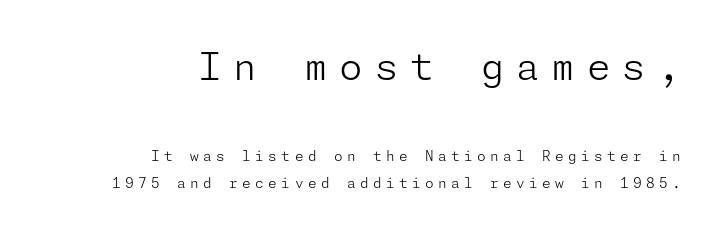
Q: Is the text bold? A: No.
Q: Is the text italic (slanted)? A: No, it is upright.
Q: Is the typeface a serif or a sans-serif typeface? A: Sans-serif.
Q: Is the text underlined? A: No.
Q: How is the paragraph aligned? A: Right-aligned.
Q: Is the spacing between letters normal or unusually wide? A: Unusually wide.
Q: Is the spacing between lines tight, normal or loose? A: Loose.
Q: Which block of text is set in a larger size, the first (top) or the second (bottom)? A: The first (top) one.
Q: Width (condensed, normal, or wide)? A: Normal.
Q: Stroke contrast? A: Low.
Q: x-height? A: Medium.
